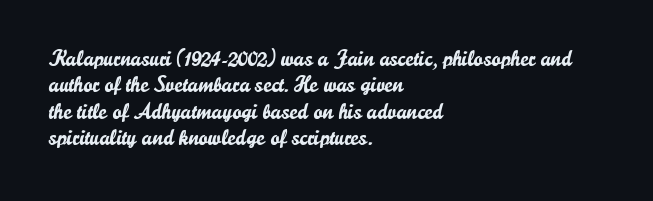
{"underline": "no", "align": "left", "line_spacing_ratio": 1.2, "letter_spacing": "normal", "letter_spacing_em": 0.0, "glyph_px": 22}
